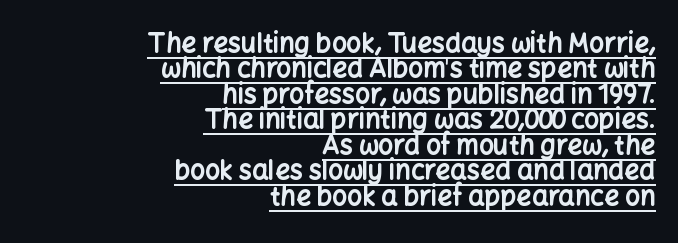
Q: Is the text bold? A: Yes.
Q: Is the text italic (slanted)? A: No, it is upright.
Q: Is the text underlined? A: Yes.
Q: How is the paragraph aligned? A: Right-aligned.
Q: Is the spacing between letters normal or unusually wide? A: Normal.
Q: Is the spacing between lines tight, normal or loose? A: Tight.
